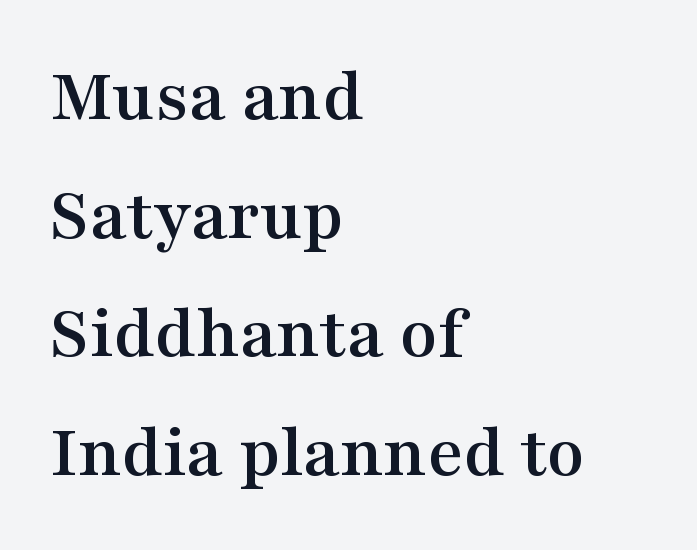
{"serif": "yes", "italic": "no", "width": "wide", "stroke_contrast": "medium", "x_height": "medium", "monospaced": "no", "underline": "no", "align": "left", "line_spacing": "normal", "line_spacing_ratio": 1.54, "letter_spacing": "normal", "letter_spacing_em": 0.0, "glyph_px": 77}
